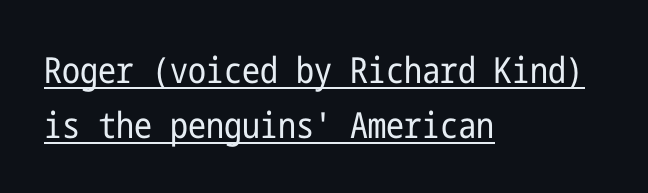
{"serif": "no", "italic": "no", "bold": "no", "weight": "regular", "width": "condensed", "stroke_contrast": "low", "x_height": "medium", "underline": "yes", "align": "left", "line_spacing": "normal", "line_spacing_ratio": 1.52, "letter_spacing": "normal", "letter_spacing_em": 0.0, "glyph_px": 36}
